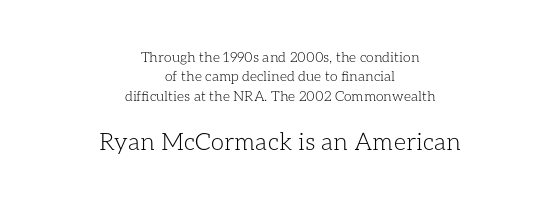
The horizontal fit of the characters is conventional and even. Between these two stacked blocks, the lower one wins on size. One glance says typical: line gaps are just what's usual. The typography opts for an upright posture over an oblique one.
